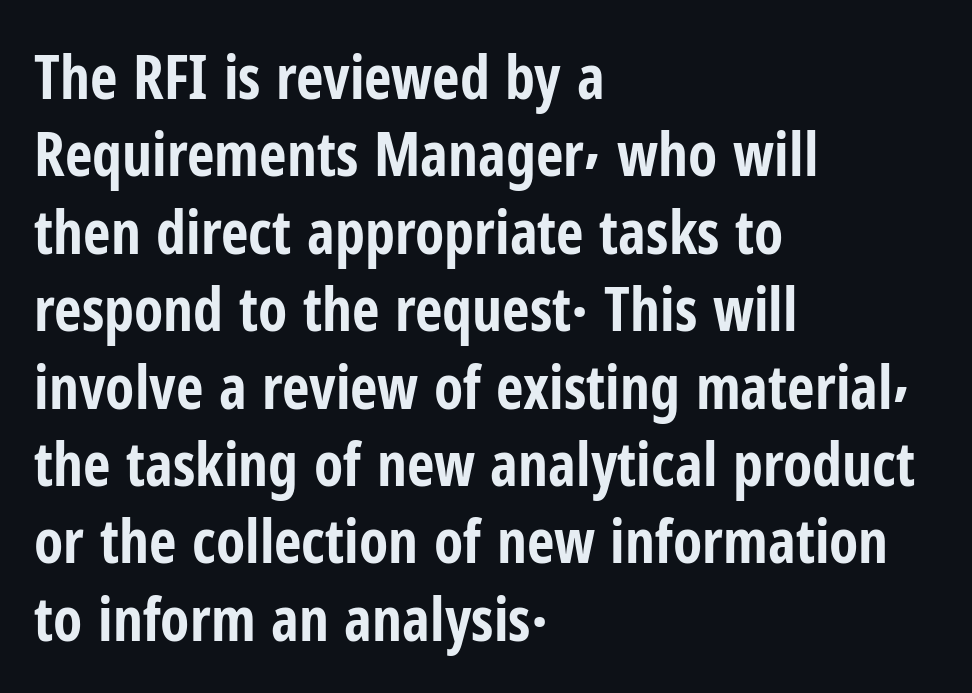
The image shows 60 px bold, condensed sans-serif type, upright; set left-aligned, normal line spacing (1.29x), normal letter spacing, not underlined; low stroke contrast and a medium x-height.
